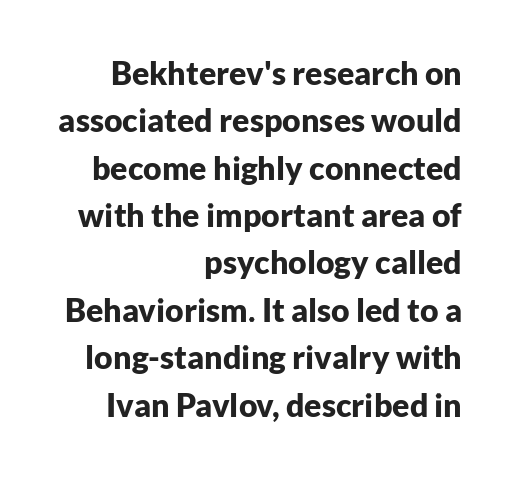
The image shows 32 px bold sans-serif type, upright; set right-aligned, normal line spacing (1.48x), normal letter spacing, not underlined; low stroke contrast and a medium x-height.
